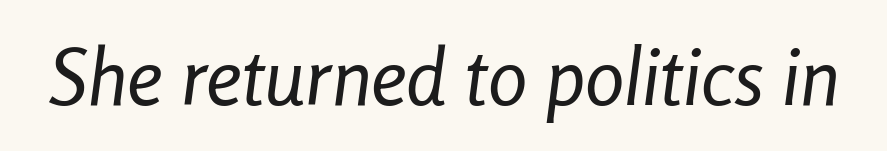
Each stroke keeps to a modest, everyday thickness or less. Looks like regular typesetting: each glyph gets only the width it needs. When letters slant like this, we call the style italic. Observe the ordinary spacing: letters are neighbours, not strangers. Unmarked baselines from the first word to the last.
